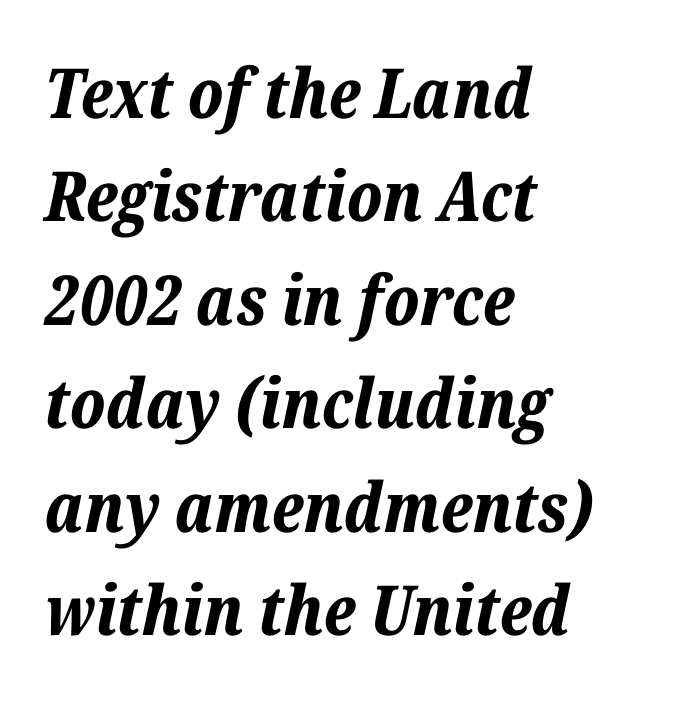
The image shows 69 px bold type, italic (leaning right); set left-aligned, normal line spacing (1.5x), normal letter spacing, not underlined; low stroke contrast and a medium x-height.
